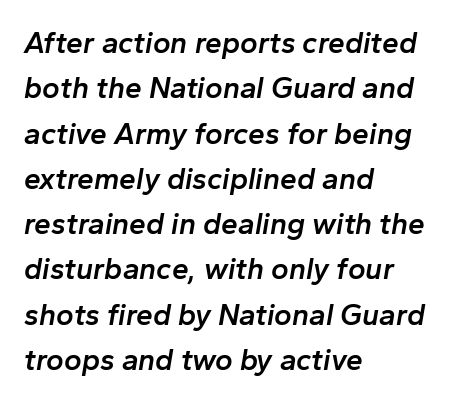
Q: Is the text bold? A: Semi-bold.
Q: Is the text italic (slanted)? A: Yes, it leans right by about 10 degrees.
Q: Is the text underlined? A: No.
Q: How is the paragraph aligned? A: Left-aligned.
Q: Is the spacing between letters normal or unusually wide? A: Normal.
Q: Is the spacing between lines tight, normal or loose? A: Normal.
Q: Width (condensed, normal, or wide)? A: Normal.
Q: Stroke contrast? A: Low.
Q: x-height? A: Medium.
Q: Monospaced? A: No.
